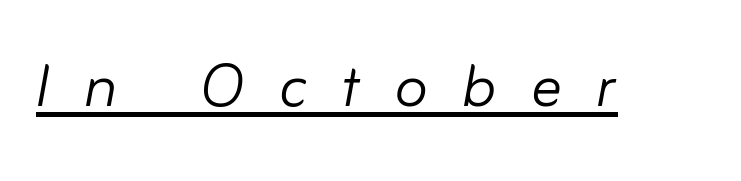
Q: Is the text bold? A: No.
Q: Is the text italic (slanted)? A: Yes, it leans right by about 10 degrees.
Q: Is the text underlined? A: Yes.
Q: Is the spacing between letters normal or unusually wide? A: Unusually wide.
Q: Width (condensed, normal, or wide)? A: Normal.
Q: Stroke contrast? A: Low.
Q: x-height? A: Small.
Q: Monospaced? A: No.
